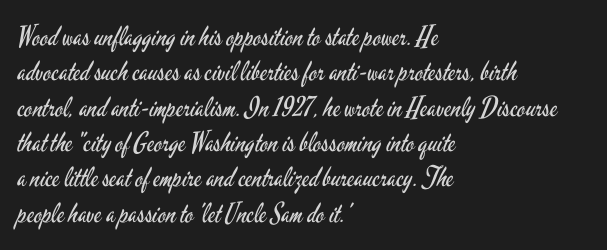
Q: Is the text bold? A: No.
Q: Is the text italic (slanted)? A: Yes.
Q: Is the text underlined? A: No.
Q: How is the paragraph aligned? A: Left-aligned.
Q: Is the spacing between letters normal or unusually wide? A: Normal.
Q: Is the spacing between lines tight, normal or loose? A: Normal.
